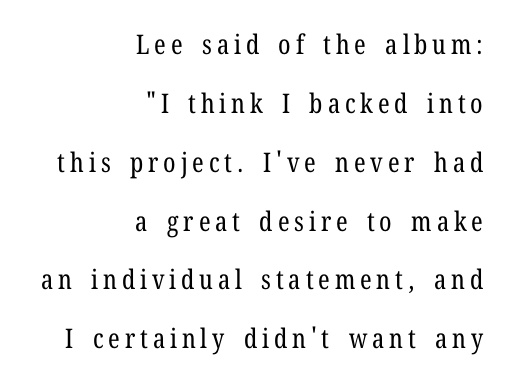
Q: Is the text bold? A: No.
Q: Is the text italic (slanted)? A: No, it is upright.
Q: Is the text underlined? A: No.
Q: How is the paragraph aligned? A: Right-aligned.
Q: Is the spacing between lines tight, normal or loose? A: Loose.
